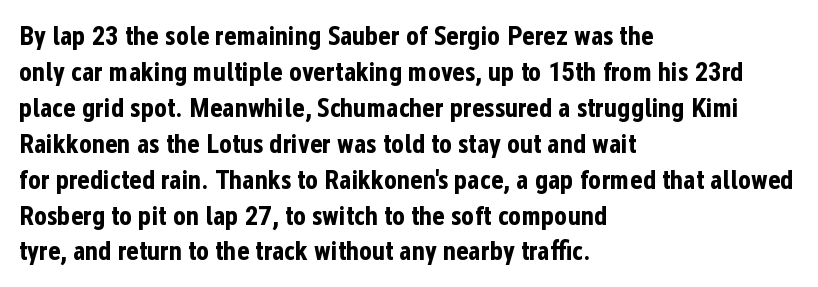
{"italic": "no", "bold": "yes", "underline": "no", "align": "left", "line_spacing": "normal", "line_spacing_ratio": 1.33, "letter_spacing": "normal", "letter_spacing_em": 0.0, "glyph_px": 27}
